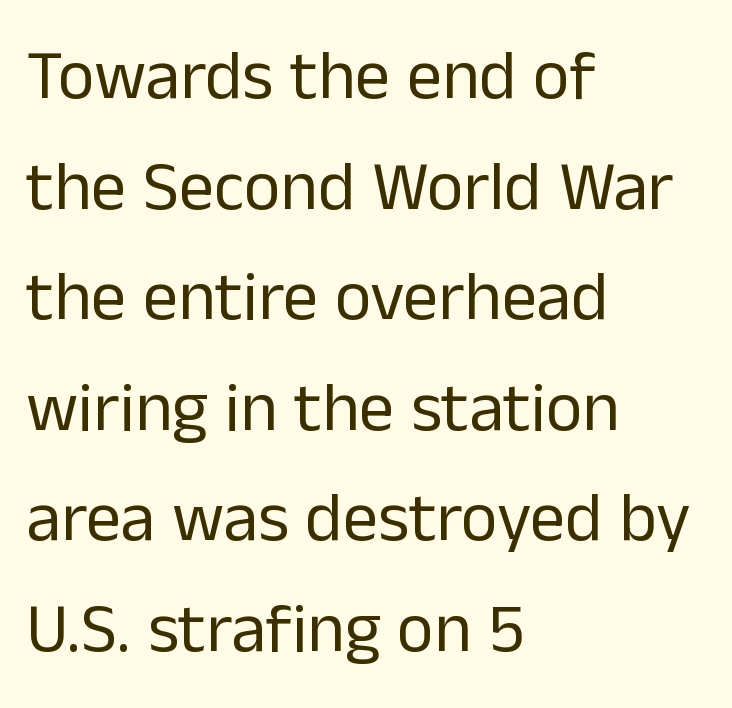
The image shows 70 px regular-weight sans-serif type, upright; set left-aligned, normal line spacing (1.58x), normal letter spacing, not underlined; low stroke contrast and a medium x-height.
